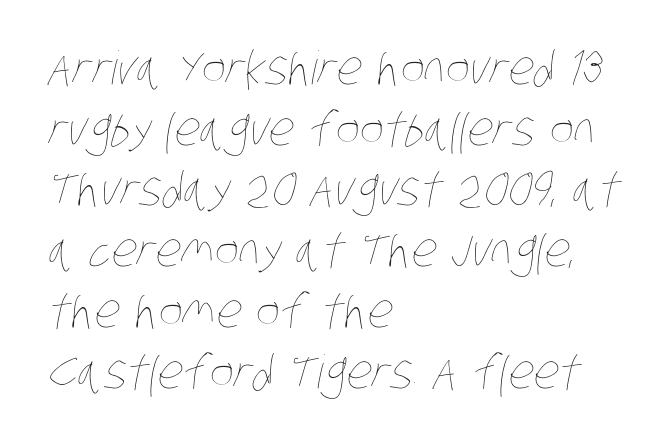
The image shows 46 px thin, condensed type; set left-aligned, normal line spacing (1.32x), normal letter spacing, not underlined; low stroke contrast and a large x-height.
